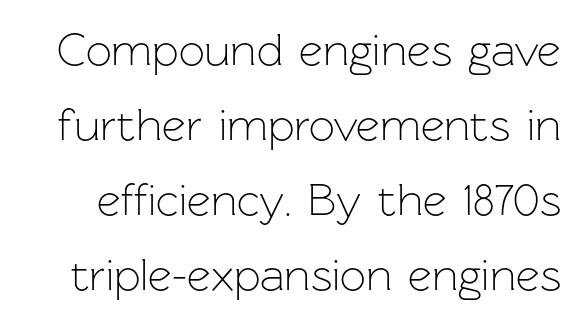
The image shows 46 px light sans-serif type, upright; set normal line spacing (1.63x), normal letter spacing, not underlined; low stroke contrast and a medium x-height.
